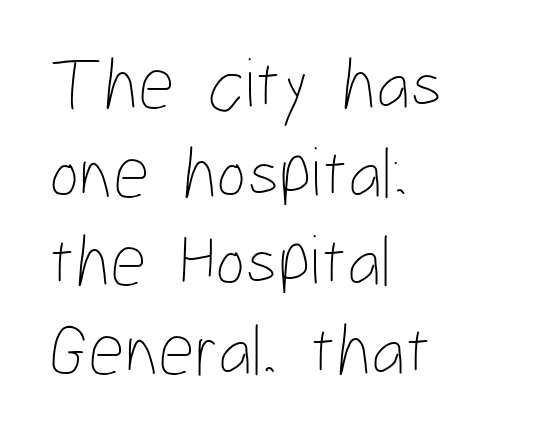
{"italic": "no", "bold": "no", "weight": "thin", "width": "condensed", "stroke_contrast": "low", "x_height": "medium", "monospaced": "no", "underline": "no", "align": "left", "line_spacing_ratio": 1.23, "letter_spacing": "normal", "letter_spacing_em": 0.0, "glyph_px": 72}
